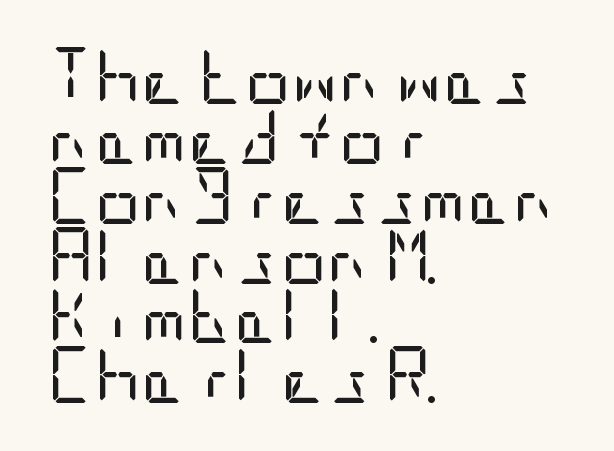
Underlining? Definitely not there. When letters stand straight like this, we call the style roman or upright. Letter spacing: default. The text was rendered using a sans face with plain stroke endings. Does the leading feel generous? Not at all — it's pinched.
